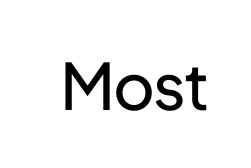
{"serif": "no", "italic": "no", "bold": "no", "weight": "regular", "width": "normal", "stroke_contrast": "low", "x_height": "medium", "monospaced": "no", "underline": "no", "letter_spacing": "normal", "letter_spacing_em": 0.0, "glyph_px": 64}
